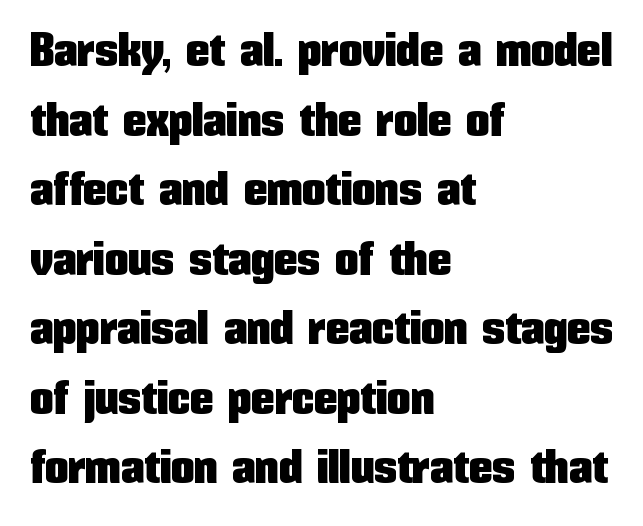
The image shows 47 px condensed sans-serif type, upright; set left-aligned, normal line spacing (1.48x), normal letter spacing, not underlined; low stroke contrast and a medium x-height.
